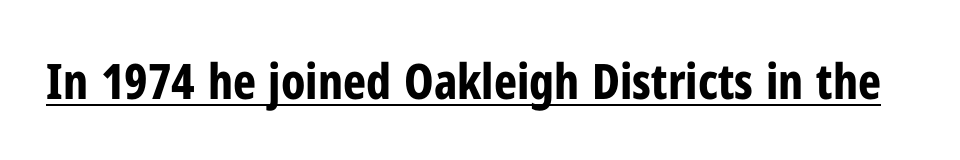
{"serif": "no", "italic": "no", "bold": "yes", "weight": "bold", "width": "condensed", "stroke_contrast": "low", "x_height": "medium", "monospaced": "no", "underline": "yes", "letter_spacing": "normal", "letter_spacing_em": 0.0, "glyph_px": 49}
